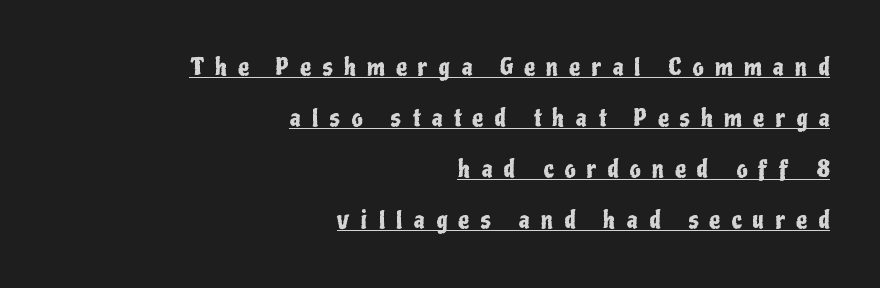
Reading down the column, the eye jumps a long way to each next line. The letters stand straight up with perfectly vertical stems. Right-aligned paragraph, ragged on the left. Has an underline been added? It has.
